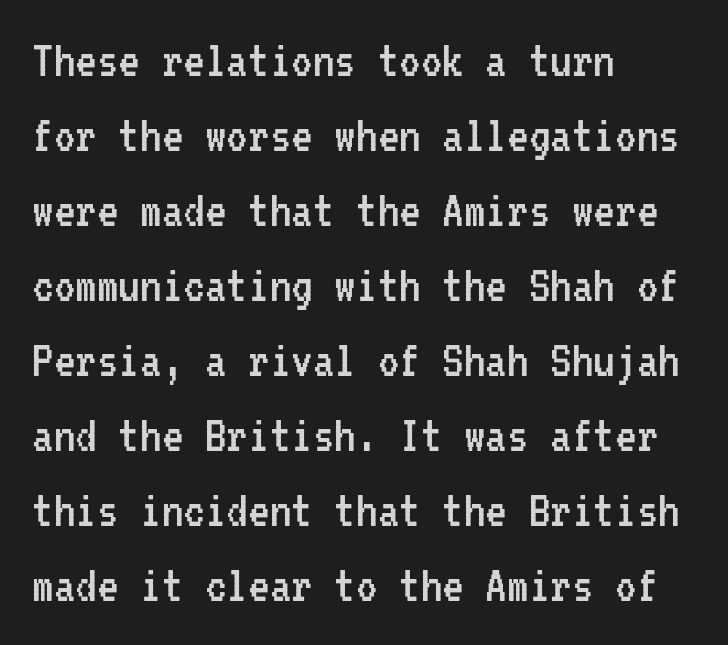
{"serif": "no", "italic": "no", "bold": "no", "weight": "regular", "width": "condensed", "stroke_contrast": "low", "x_height": "medium", "monospaced": "yes", "underline": "no", "align": "left", "line_spacing": "normal", "line_spacing_ratio": 1.39, "letter_spacing": "normal", "letter_spacing_em": 0.0, "glyph_px": 54}
